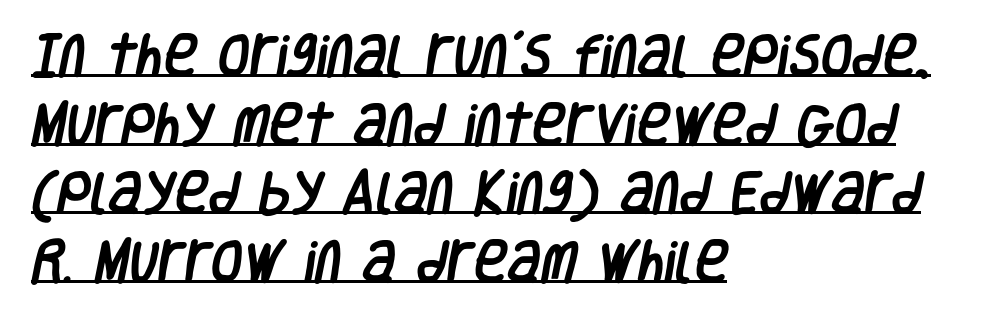
{"serif": "no", "width": "condensed", "stroke_contrast": "low", "x_height": "large", "monospaced": "no", "underline": "yes", "align": "left", "line_spacing": "normal", "line_spacing_ratio": 1.49, "letter_spacing": "normal", "letter_spacing_em": 0.0, "glyph_px": 46}
